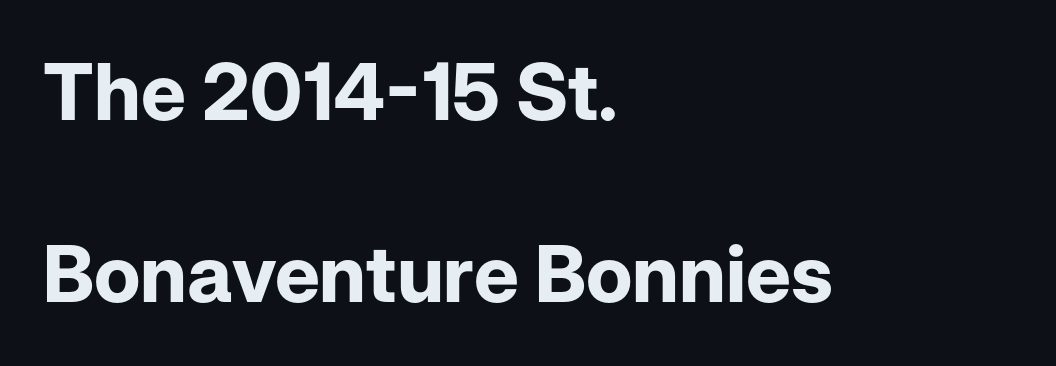
The image shows 79 px bold sans-serif type, upright; set left-aligned, loose line spacing (2.31x), normal letter spacing, not underlined; low stroke contrast and a medium x-height.
